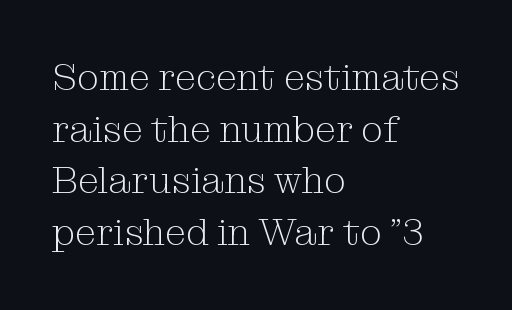
The image shows 38 px light serif type, upright; set left-aligned, normal line spacing (1.36x), normal letter spacing, not underlined; medium stroke contrast and a medium x-height.
